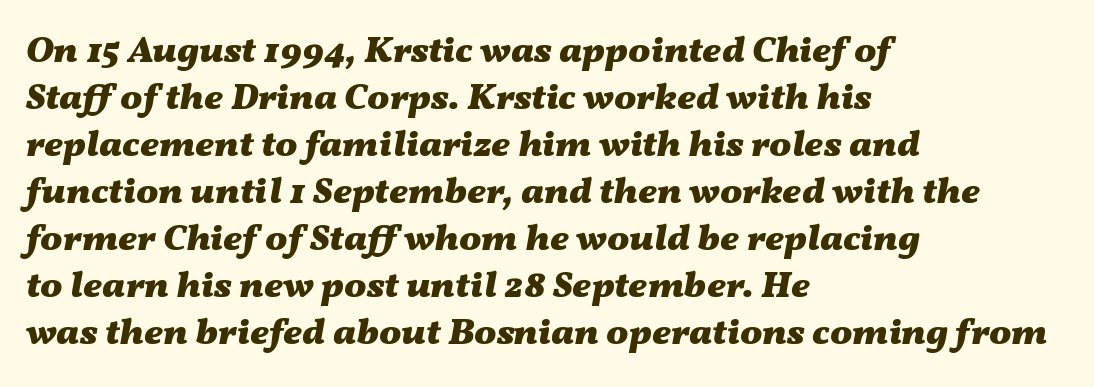
Is the type bold? Yes — the strokes are clearly thick and heavy. All the whitespace from short lines collects on the right. Type without underlining. The face used here is proportionally spaced, like ordinary book or web type. This sample keeps an unexceptional amount of space between lines. What stands out about the letter spacing? Nothing — it is the standard amount.
